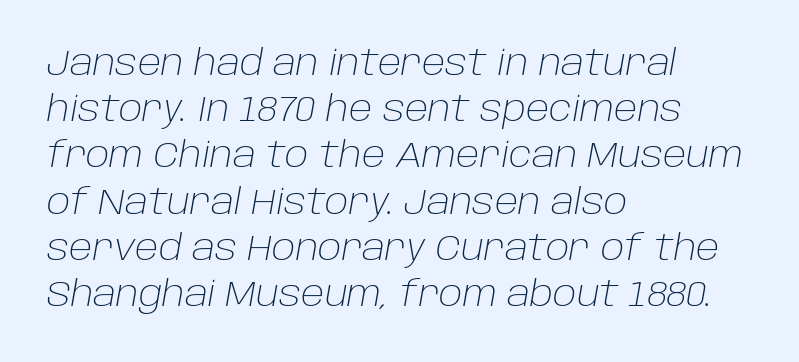
{"italic": "yes", "lean": "right", "slant_degrees": 10, "bold": "no", "weight": "light", "width": "normal", "stroke_contrast": "low", "x_height": "large", "monospaced": "no", "underline": "no", "align": "left", "line_spacing": "normal", "line_spacing_ratio": 1.32, "letter_spacing": "normal", "letter_spacing_em": 0.0, "glyph_px": 35}
